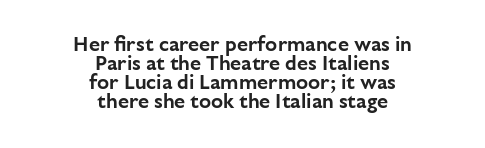
The image shows 20 px text type, upright; set centered, tight line spacing (0.95x), normal letter spacing, not underlined.
